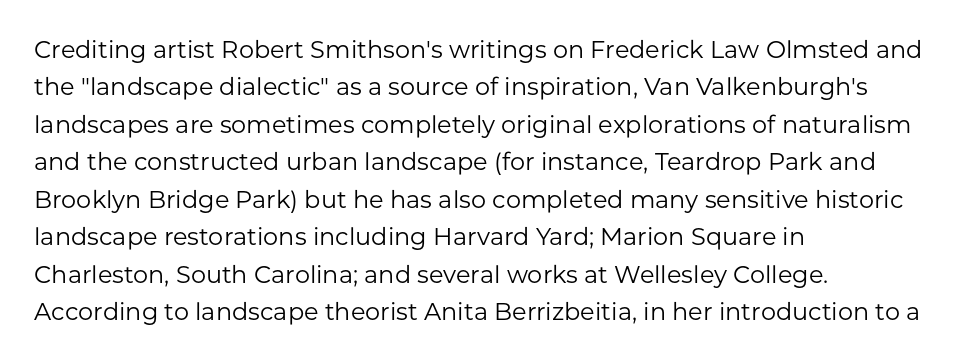
Q: Is the text bold? A: No.
Q: Is the text italic (slanted)? A: No, it is upright.
Q: Is the text underlined? A: No.
Q: How is the paragraph aligned? A: Left-aligned.
Q: Is the spacing between letters normal or unusually wide? A: Normal.
Q: Is the spacing between lines tight, normal or loose? A: Normal.
